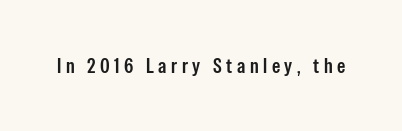
The image shows 21 px text type, upright; set unusually wide letter spacing (+0.22 em), not underlined.
